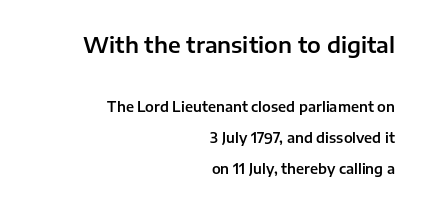
The image shows 22 px text type, upright; set right-aligned, loose line spacing (2.23x), normal letter spacing, not underlined; the first (top) block is 1.57x larger.
